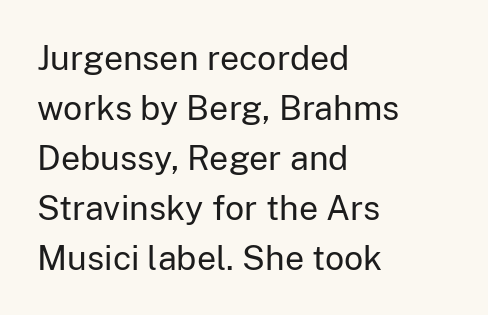
Q: Is the text bold? A: No.
Q: Is the text italic (slanted)? A: No, it is upright.
Q: Is the typeface a serif or a sans-serif typeface? A: Sans-serif.
Q: Is the text underlined? A: No.
Q: How is the paragraph aligned? A: Left-aligned.
Q: Is the spacing between letters normal or unusually wide? A: Normal.
Q: Is the spacing between lines tight, normal or loose? A: Normal.
Q: Width (condensed, normal, or wide)? A: Normal.
Q: Stroke contrast? A: Low.
Q: x-height? A: Medium.
Q: Monospaced? A: No.
